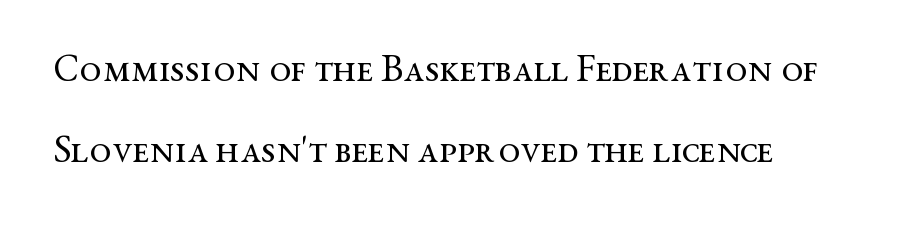
The image shows 39 px regular-weight, wide serif type, upright; set loose line spacing (2.08x), normal letter spacing, not underlined; medium stroke contrast and a medium x-height.
